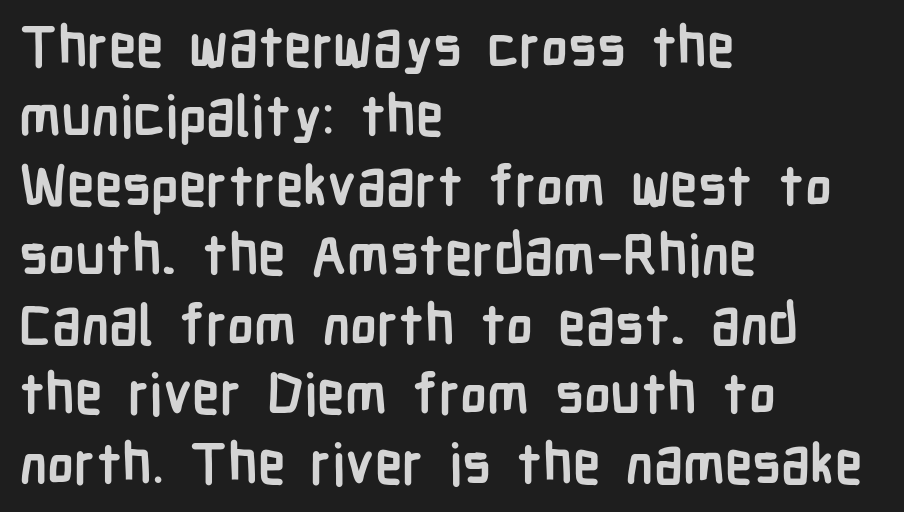
{"serif": "no", "italic": "no", "bold": "yes", "weight": "semibold", "width": "condensed", "stroke_contrast": "low", "x_height": "medium", "monospaced": "no", "underline": "no", "align": "left", "line_spacing_ratio": 1.24, "letter_spacing": "normal", "letter_spacing_em": 0.0, "glyph_px": 56}
